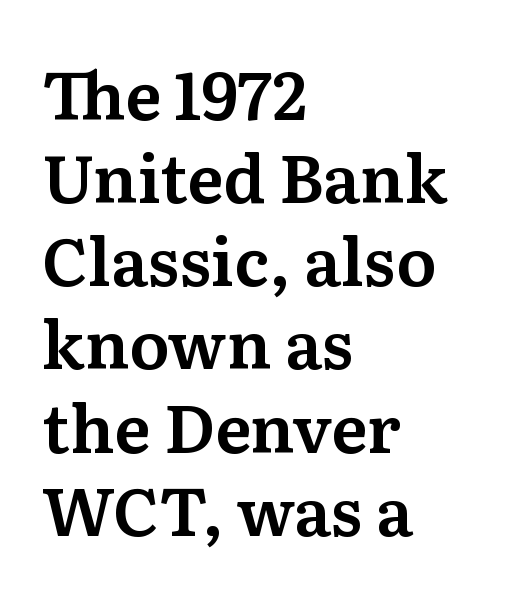
Underlining? Definitely not there. Is the block centered? No — it sits flush against the left margin. Interline gaps are of average width in this sample. Look at the bottom of the vertical strokes: they flare into serifs here.
